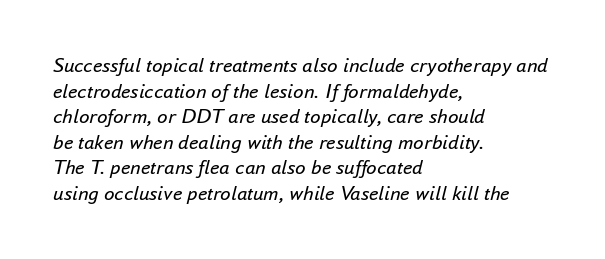
The image shows 21 px text type, italic (leaning right); set left-aligned, line spacing 1.22x, normal letter spacing, not underlined.
